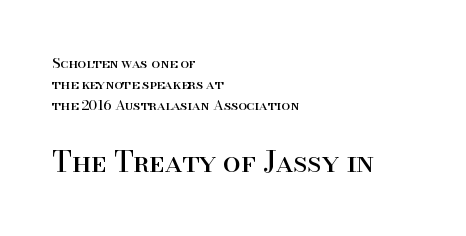
{"serif": "yes", "italic": "no", "bold": "no", "weight": "regular", "width": "normal", "stroke_contrast": "high", "x_height": "small", "monospaced": "no", "underline": "no", "align": "left", "line_spacing": "normal", "line_spacing_ratio": 1.51, "letter_spacing": "normal", "letter_spacing_em": 0.0, "larger_block": "second", "size_ratio": 2.07, "glyph_px": 29}
